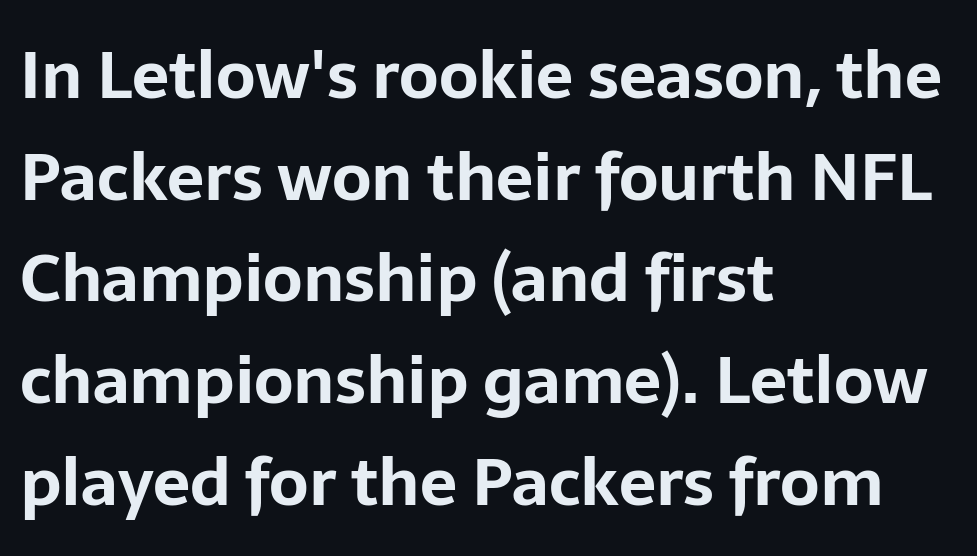
{"serif": "no", "italic": "no", "bold": "yes", "weight": "bold", "width": "normal", "stroke_contrast": "low", "x_height": "medium", "monospaced": "no", "underline": "no", "align": "left", "line_spacing": "normal", "line_spacing_ratio": 1.54, "letter_spacing": "normal", "letter_spacing_em": 0.0, "glyph_px": 66}
